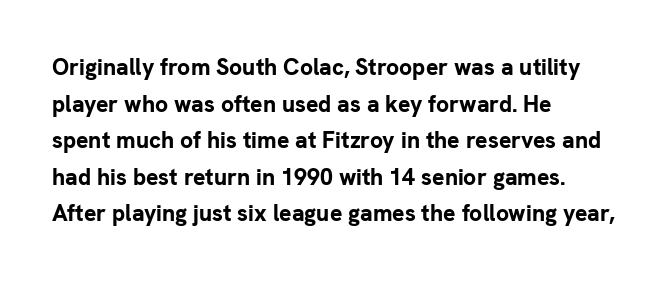
The image shows 23 px bold type, upright; set left-aligned, normal line spacing (1.59x), normal letter spacing, not underlined.
